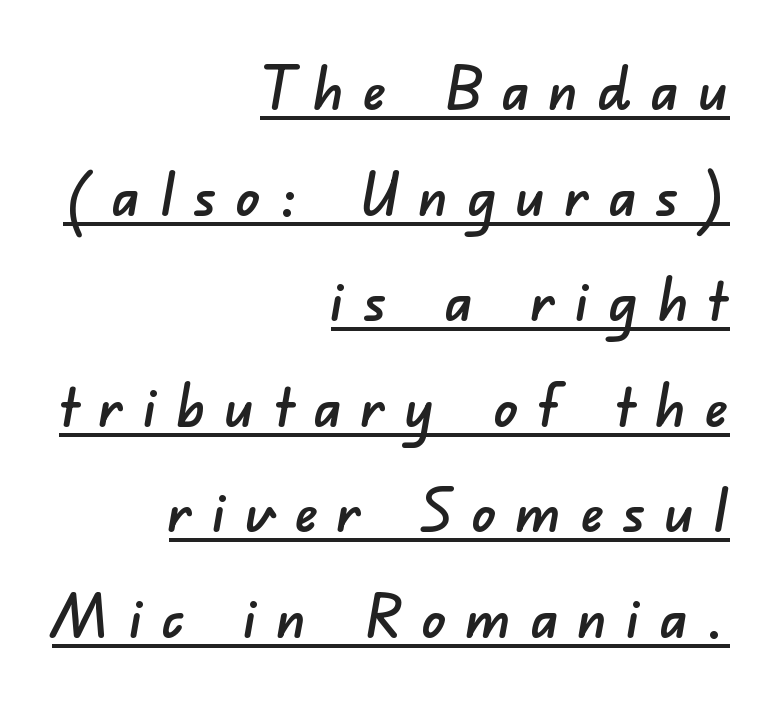
The image shows 59 px sans-serif type; set right-aligned, line spacing 1.79x, unusually wide letter spacing (+0.33 em), underlined; low stroke contrast and a small x-height.
